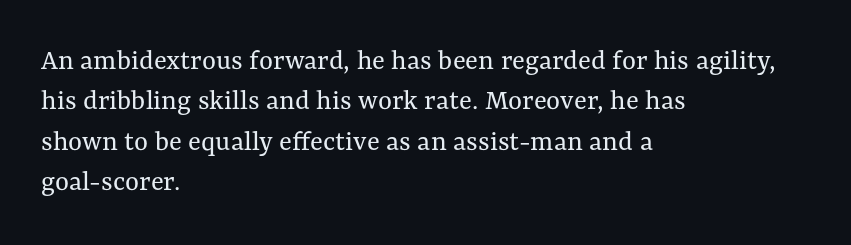
{"italic": "no", "bold": "no", "weight": "regular", "width": "normal", "stroke_contrast": "medium", "x_height": "medium", "monospaced": "no", "underline": "no", "align": "left", "line_spacing": "normal", "line_spacing_ratio": 1.35, "letter_spacing": "normal", "letter_spacing_em": 0.0, "glyph_px": 30}
